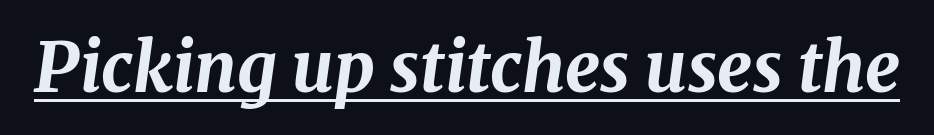
The image shows 69 px bold type, italic (leaning right); set normal letter spacing, underlined; medium stroke contrast and a medium x-height.
